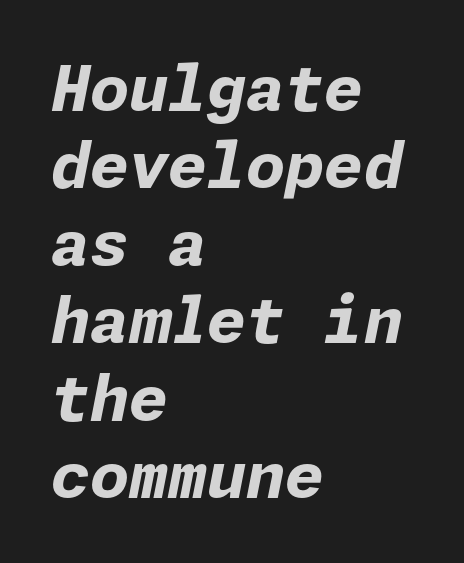
{"italic": "yes", "lean": "right", "slant_degrees": 11, "bold": "yes", "weight": "bold", "width": "normal", "stroke_contrast": "low", "x_height": "medium", "underline": "no", "align": "left", "line_spacing_ratio": 1.23, "letter_spacing": "normal", "letter_spacing_em": 0.0, "glyph_px": 63}
